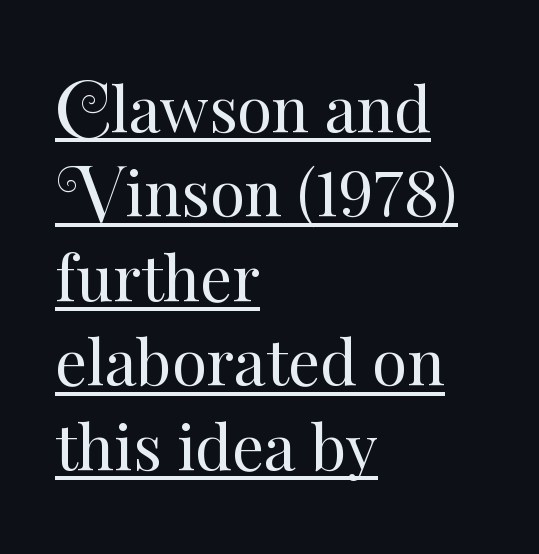
Q: Is the text bold? A: No.
Q: Is the text italic (slanted)? A: No, it is upright.
Q: Is the text underlined? A: Yes.
Q: How is the paragraph aligned? A: Left-aligned.
Q: Is the spacing between letters normal or unusually wide? A: Normal.
Q: Is the spacing between lines tight, normal or loose? A: Normal.
Q: Width (condensed, normal, or wide)? A: Normal.
Q: Stroke contrast? A: Medium.
Q: x-height? A: Small.
Q: Monospaced? A: No.
